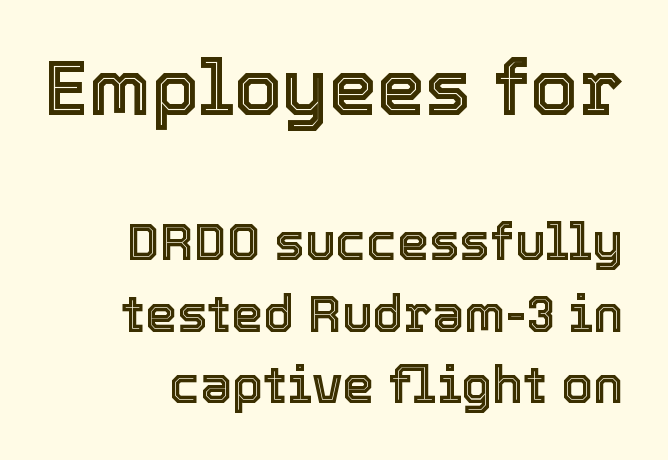
Q: Is the text italic (slanted)? A: No, it is upright.
Q: Is the text underlined? A: No.
Q: Is the spacing between letters normal or unusually wide? A: Normal.
Q: Is the spacing between lines tight, normal or loose? A: Normal.
Q: Which block of text is set in a larger size, the first (top) or the second (bottom)? A: The first (top) one.
Q: Width (condensed, normal, or wide)? A: Normal.
Q: x-height? A: Medium.
Q: Monospaced? A: No.
